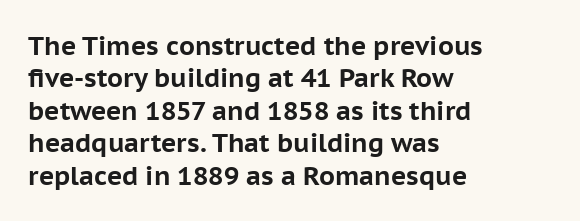
The image shows 26 px bold type, upright; set left-aligned, normal line spacing (1.25x), normal letter spacing, not underlined.
